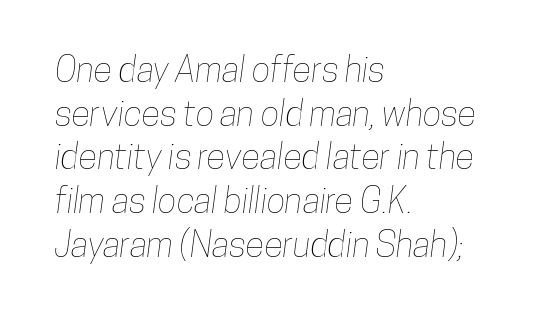
{"width": "condensed", "stroke_contrast": "low", "x_height": "medium", "monospaced": "no", "underline": "no", "align": "left", "line_spacing": "normal", "line_spacing_ratio": 1.25, "letter_spacing": "normal", "letter_spacing_em": 0.0, "glyph_px": 35}
